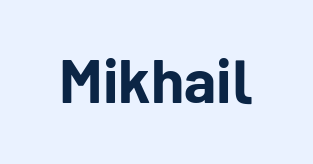
The image shows 61 px bold sans-serif type, upright; set normal letter spacing, not underlined; low stroke contrast and a medium x-height.
